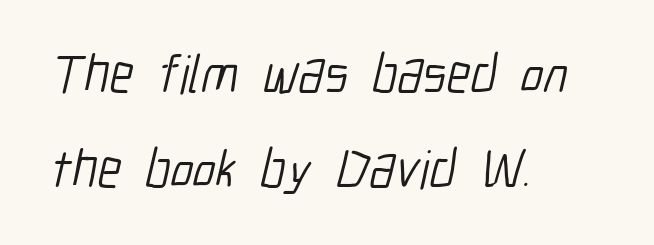
The image shows 54 px light, condensed sans-serif type; set left-aligned, line spacing 1.76x, normal letter spacing, not underlined; low stroke contrast and a medium x-height.
